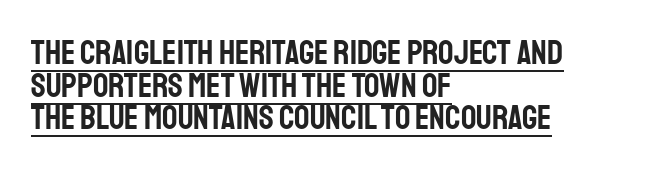
The characters display no serif detailing; their extremities are plain. Ascenders rise straight up at ninety degrees. The rendering uses the underline text-decoration. Regarding leading, the lines here are crowded together.
